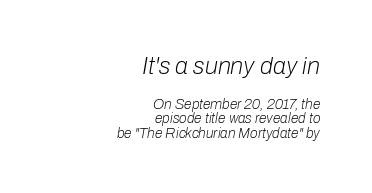
{"italic": "yes", "lean": "right", "slant_degrees": 10, "bold": "no", "underline": "no", "align": "right", "line_spacing": "tight", "line_spacing_ratio": 1.03, "letter_spacing": "normal", "letter_spacing_em": 0.0, "larger_block": "first", "size_ratio": 1.71, "glyph_px": 24}
